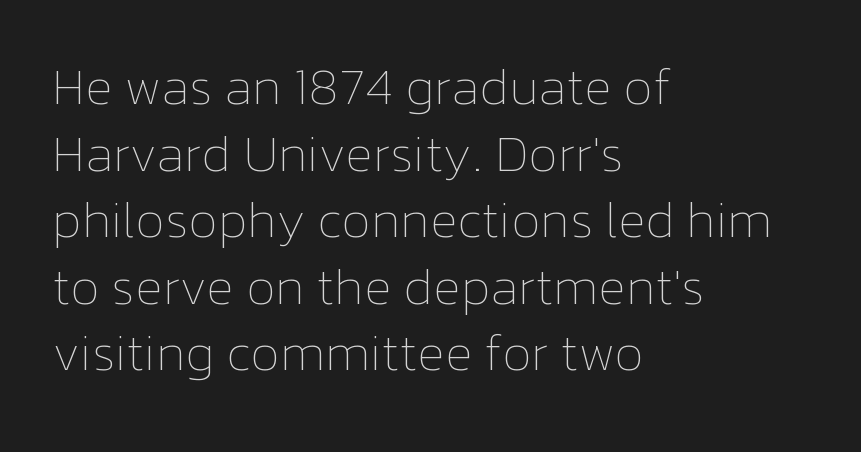
The image shows 52 px thin type, upright; set left-aligned, normal line spacing (1.28x), normal letter spacing, not underlined; low stroke contrast and a medium x-height.
